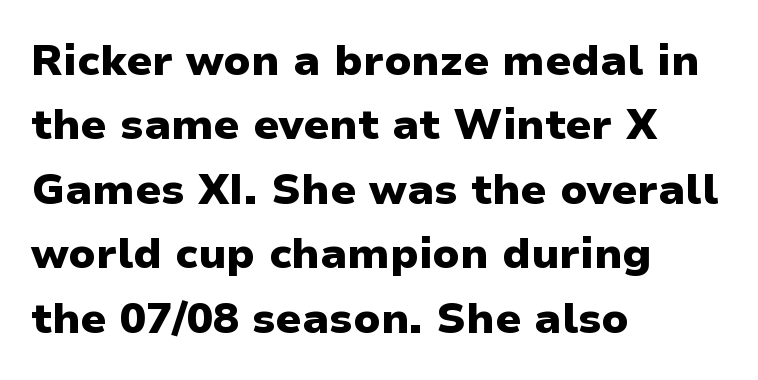
The image shows 43 px heavy sans-serif type, upright; set left-aligned, normal line spacing (1.5x), normal letter spacing, not underlined; low stroke contrast and a medium x-height.
